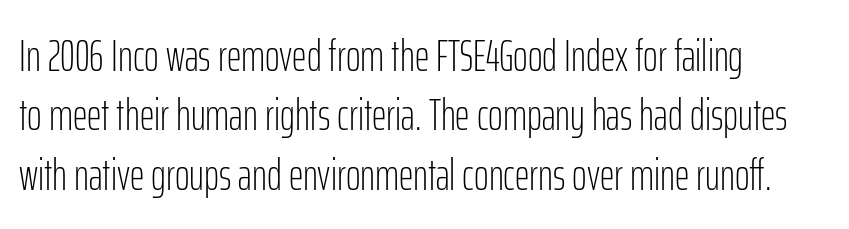
No extra tracking has been applied to these lines. The letters advance in unequal steps, a hallmark of proportional type. Counters stay open thanks to moderate or lighter strokes. When letters stand straight like this, we call the style roman or upright.
